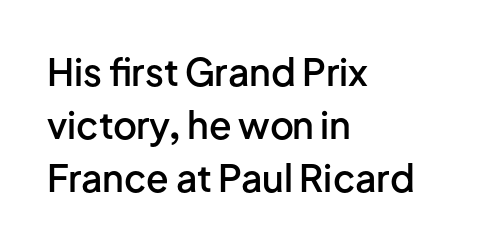
Q: Is the text bold? A: Semi-bold.
Q: Is the text italic (slanted)? A: No, it is upright.
Q: Is the typeface a serif or a sans-serif typeface? A: Sans-serif.
Q: Is the text underlined? A: No.
Q: How is the paragraph aligned? A: Left-aligned.
Q: Is the spacing between letters normal or unusually wide? A: Normal.
Q: Is the spacing between lines tight, normal or loose? A: Normal.
Q: Width (condensed, normal, or wide)? A: Normal.
Q: Stroke contrast? A: Low.
Q: x-height? A: Medium.
Q: Monospaced? A: No.
